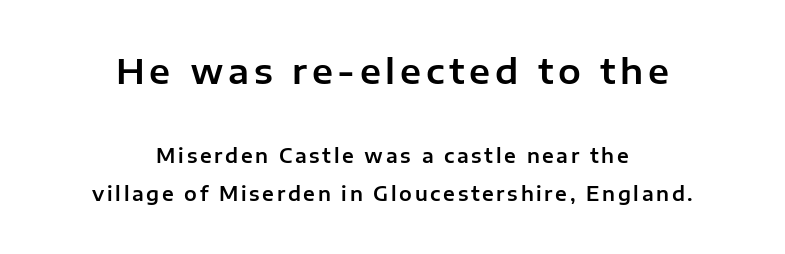
{"serif": "no", "italic": "no", "width": "normal", "stroke_contrast": "low", "x_height": "medium", "monospaced": "no", "underline": "no", "align": "center", "line_spacing": "loose", "line_spacing_ratio": 1.99, "larger_block": "first", "size_ratio": 1.79, "glyph_px": 34}
